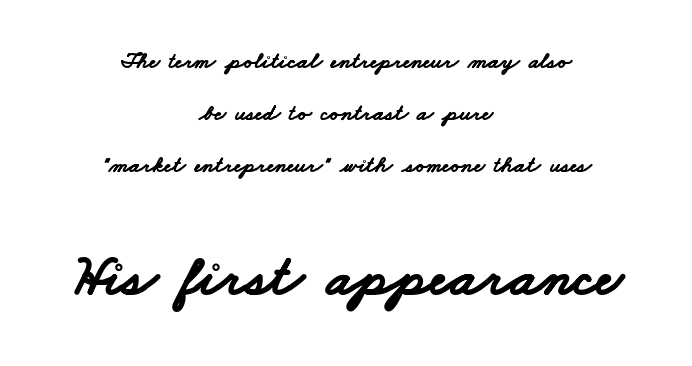
{"serif": "no", "bold": "yes", "weight": "bold", "width": "wide", "stroke_contrast": "low", "x_height": "small", "monospaced": "no", "underline": "no", "align": "center", "line_spacing": "loose", "line_spacing_ratio": 2.26, "letter_spacing": "normal", "letter_spacing_em": 0.0, "larger_block": "second", "size_ratio": 2.52, "glyph_px": 58}
